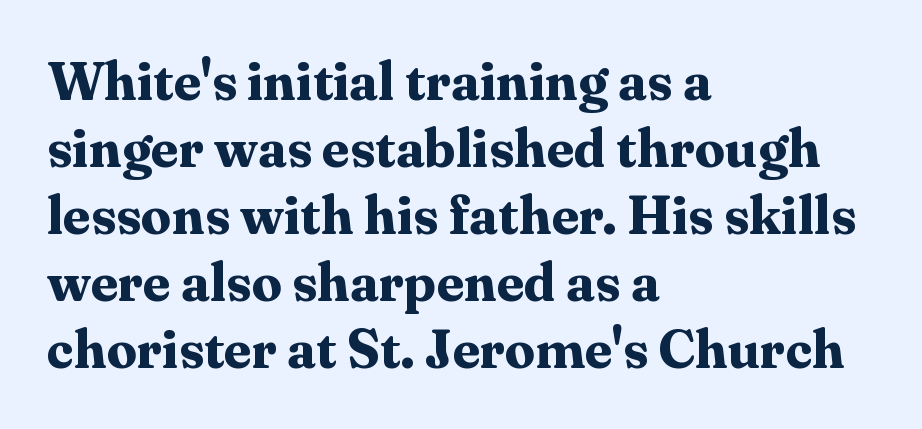
The face used here is rendered with its standard letterfit. Do the characters align in a grid? No, the font is proportional. Are there feet on the stems? There are — it's a serif. The text block is weighted toward the left margin, trailing off unevenly rightward. A typesetter would mark this as roman, not italic. Typographic density is high because the face is bold.
